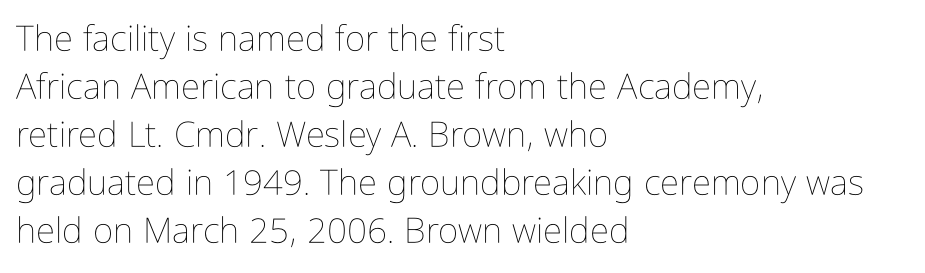
{"italic": "no", "bold": "no", "weight": "thin", "width": "condensed", "stroke_contrast": "low", "x_height": "medium", "monospaced": "no", "underline": "no", "align": "left", "line_spacing": "normal", "line_spacing_ratio": 1.37, "letter_spacing": "normal", "letter_spacing_em": 0.0, "glyph_px": 35}
